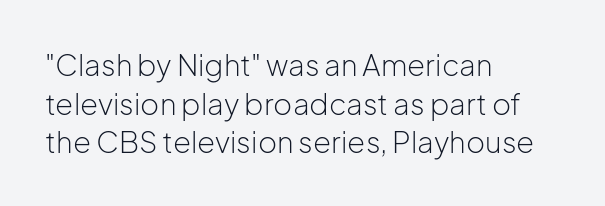
{"serif": "no", "italic": "no", "bold": "no", "weight": "light", "width": "normal", "stroke_contrast": "low", "x_height": "medium", "monospaced": "no", "underline": "no", "align": "left", "line_spacing": "normal", "line_spacing_ratio": 1.33, "letter_spacing": "normal", "letter_spacing_em": 0.0, "glyph_px": 29}
